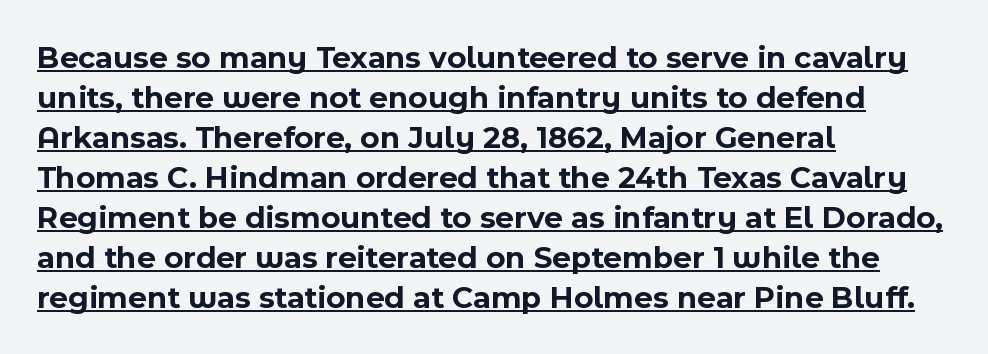
Grotesque or geometric, the face here clearly has no serifs. These lines keep a tight, regular rhythm from letter to letter. Is the type bold? Yes — the strokes are clearly thick and heavy. Summary of vertical rhythm: regular, with standard interline spacing.
